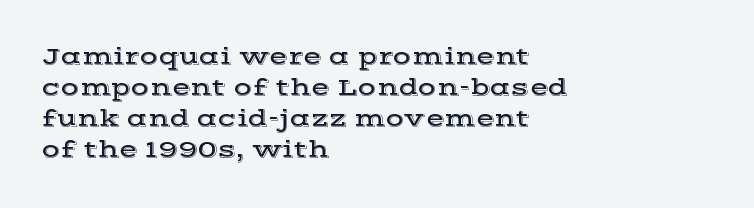
The rag falls on the right side of this text block. How would I describe the line gaps? Plain and ordinary. Ordinary non-slanted type is in use. The gaps between neighbouring characters are ordinary and unremarkable.
